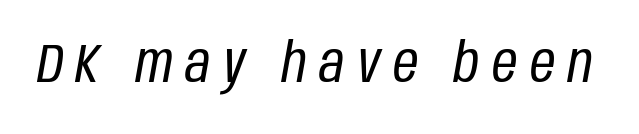
{"italic": "yes", "lean": "right", "slant_degrees": 10, "bold": "no", "weight": "regular", "width": "condensed", "stroke_contrast": "low", "x_height": "large", "monospaced": "no", "underline": "no", "letter_spacing": "wide", "letter_spacing_em": 0.23, "glyph_px": 55}
